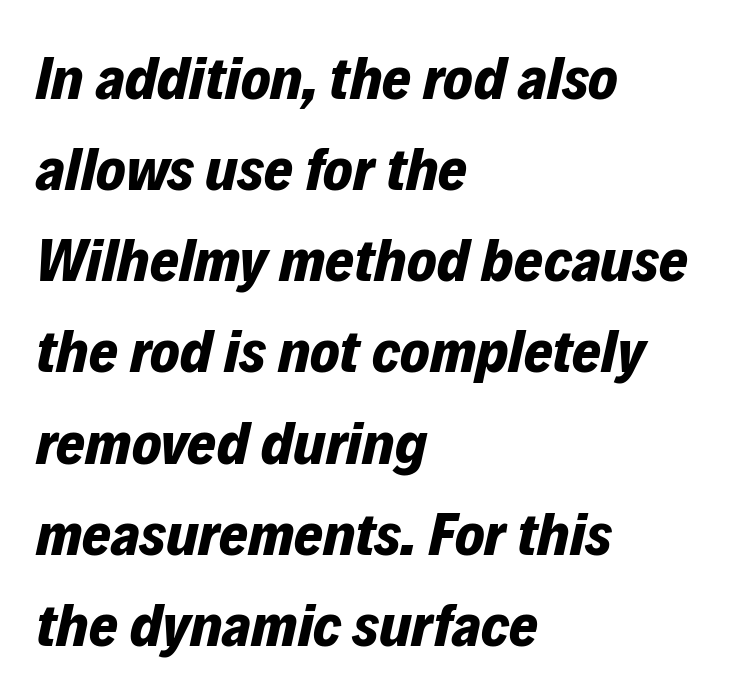
{"italic": "yes", "lean": "right", "slant_degrees": 12, "bold": "yes", "weight": "bold", "width": "normal", "stroke_contrast": "low", "x_height": "medium", "monospaced": "no", "underline": "no", "align": "left", "line_spacing": "normal", "line_spacing_ratio": 1.47, "letter_spacing": "normal", "letter_spacing_em": 0.0, "glyph_px": 62}
